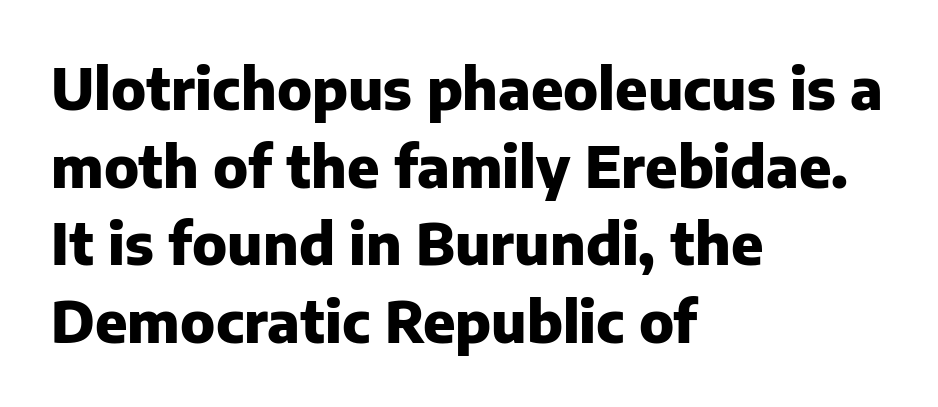
{"serif": "no", "italic": "no", "bold": "yes", "weight": "heavy", "width": "normal", "stroke_contrast": "low", "x_height": "medium", "monospaced": "no", "underline": "no", "align": "left", "line_spacing": "normal", "line_spacing_ratio": 1.36, "letter_spacing": "normal", "letter_spacing_em": 0.0, "glyph_px": 57}
